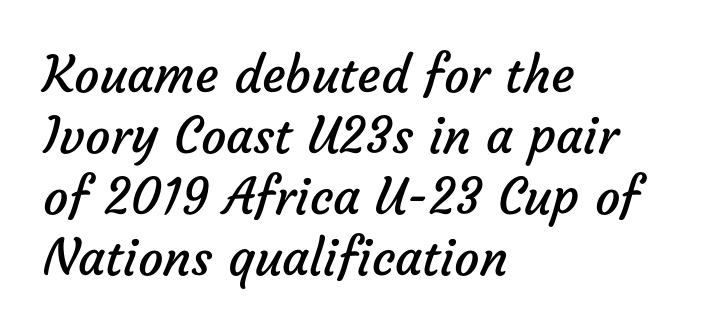
The letterforms sit at book weight or below. Do the characters align in a grid? No, the font is proportional. This sample uses a sans-serif face. What stands out about the letter spacing? Nothing — it is the standard amount.
